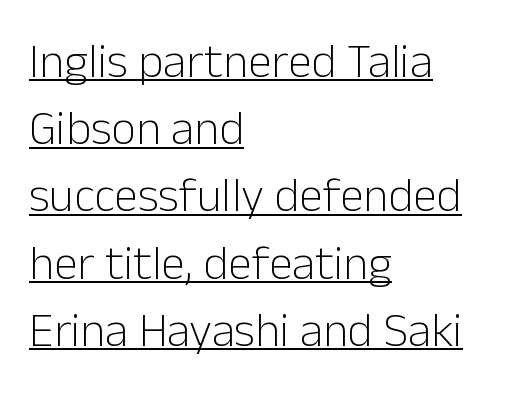
Q: Is the text bold? A: No.
Q: Is the text italic (slanted)? A: No, it is upright.
Q: Is the typeface a serif or a sans-serif typeface? A: Sans-serif.
Q: Is the text underlined? A: Yes.
Q: How is the paragraph aligned? A: Left-aligned.
Q: Is the spacing between letters normal or unusually wide? A: Normal.
Q: Is the spacing between lines tight, normal or loose? A: Normal.
Q: Width (condensed, normal, or wide)? A: Normal.
Q: Stroke contrast? A: Low.
Q: x-height? A: Medium.
Q: Monospaced? A: No.
